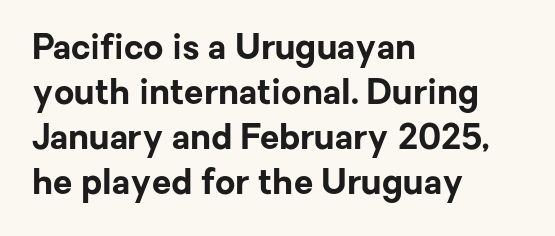
Q: Is the text bold? A: Yes.
Q: Is the text italic (slanted)? A: No, it is upright.
Q: Is the typeface a serif or a sans-serif typeface? A: Sans-serif.
Q: Is the text underlined? A: No.
Q: How is the paragraph aligned? A: Left-aligned.
Q: Is the spacing between letters normal or unusually wide? A: Normal.
Q: Is the spacing between lines tight, normal or loose? A: Normal.
Q: Width (condensed, normal, or wide)? A: Normal.
Q: Stroke contrast? A: Low.
Q: x-height? A: Medium.
Q: Monospaced? A: No.
